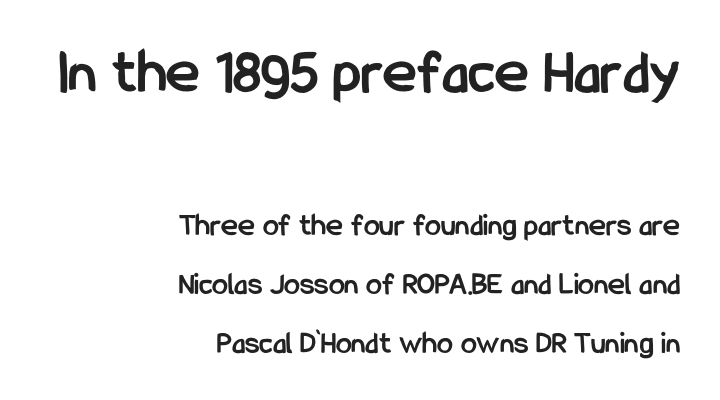
The letters are bold, with thick, heavy strokes. This is roman type, the default non-slanted kind. Type without underlining. Look at the glyph heights: the upper group is clearly the bigger setting.
